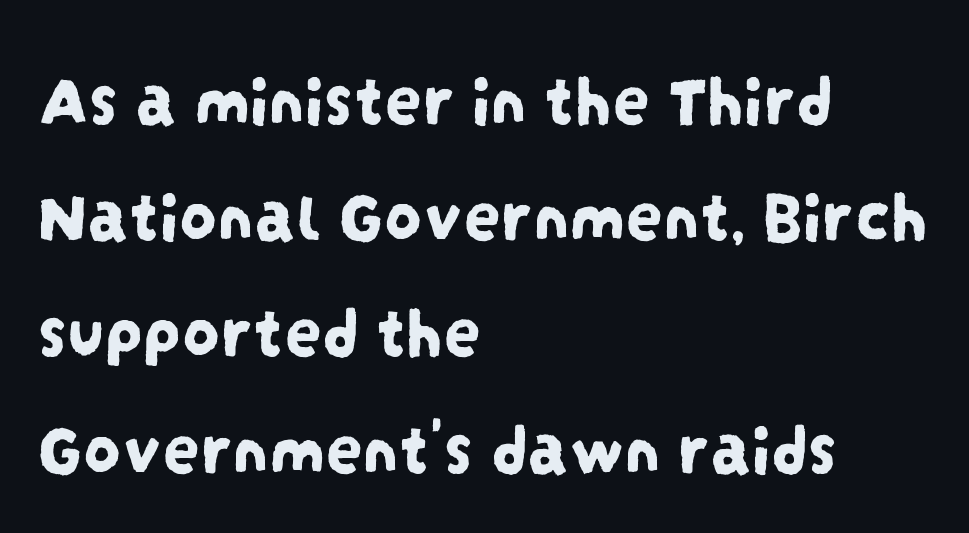
How are the letters spaced? Ordinarily, with no added tracking. The glyphs in this specimen are sans serif. The passage shown is typed in a proportional face where columns would drift. The rendering anchors every line to the left-hand side. Each new line begins a customary step beneath the previous one.
